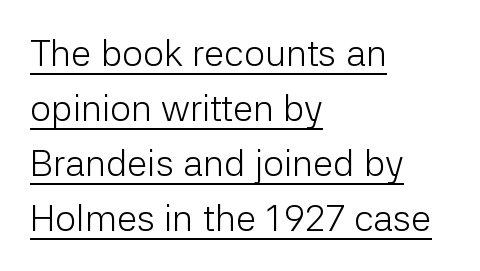
A classic flush-left, rag-right setting is used for this passage. Type style note: lacks serifs. The passage shown is typed in a proportional face where columns would drift. Underlining? Definitely there. Counters stay open thanks to moderate or lighter strokes.
